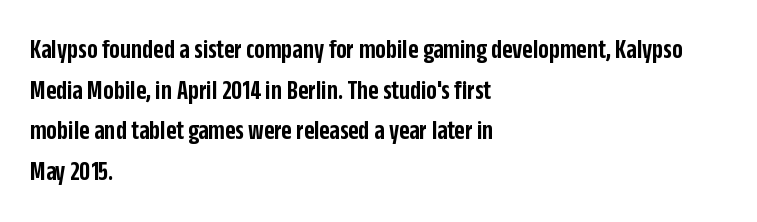
Q: Is the text bold? A: Semi-bold.
Q: Is the text italic (slanted)? A: No, it is upright.
Q: Is the typeface a serif or a sans-serif typeface? A: Sans-serif.
Q: Is the text underlined? A: No.
Q: How is the paragraph aligned? A: Left-aligned.
Q: Is the spacing between letters normal or unusually wide? A: Normal.
Q: Is the spacing between lines tight, normal or loose? A: Normal.
Q: Width (condensed, normal, or wide)? A: Condensed.
Q: Stroke contrast? A: Low.
Q: x-height? A: Large.
Q: Monospaced? A: No.
